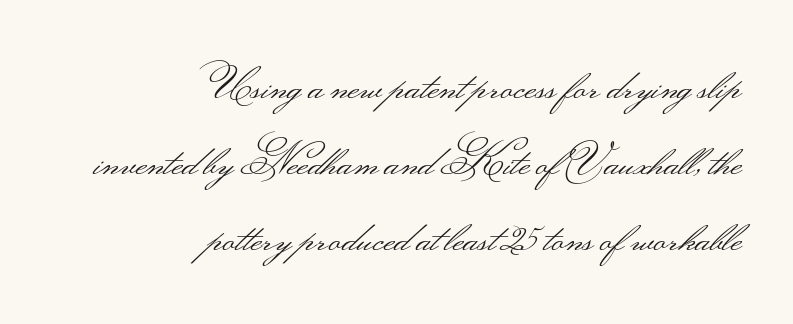
Q: Is the text bold? A: No.
Q: Is the text italic (slanted)? A: Yes.
Q: Is the typeface a serif or a sans-serif typeface? A: Sans-serif.
Q: Is the text underlined? A: No.
Q: How is the paragraph aligned? A: Right-aligned.
Q: Is the spacing between letters normal or unusually wide? A: Normal.
Q: Width (condensed, normal, or wide)? A: Wide.
Q: Stroke contrast? A: Medium.
Q: Monospaced? A: No.
